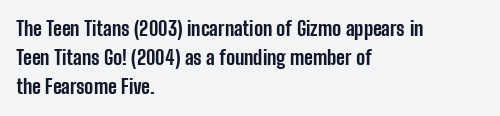
The image shows 20 px bold type, upright; set left-aligned, normal line spacing (1.46x), normal letter spacing, not underlined.
